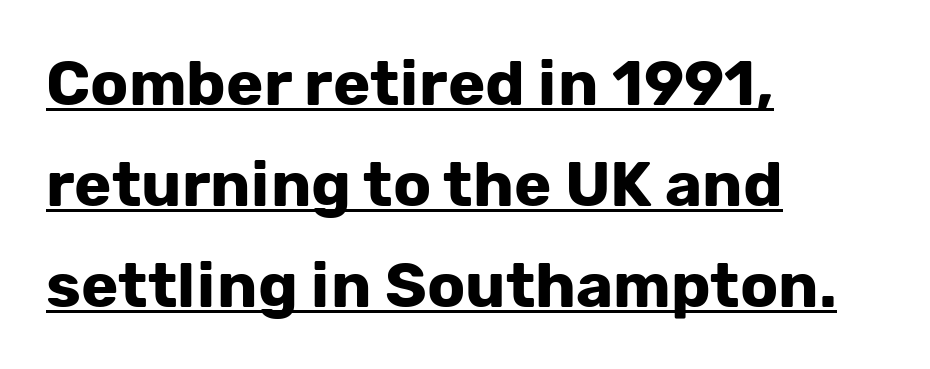
Layout note: lines flush left. Every character sits straight up, as roman type does. Regular leading. Type style note: lacks serifs. Spacing between characters is what you'd get straight out of the box. You can see a thin bar hugging the bottom of the glyphs.
